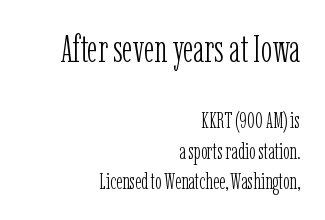
In this sample the first text group is rendered at the bigger scale. Character widths vary here, with narrow letters taking less room than wide ones. Type style note: has serifs. Descenders are the only things crossing below the line. Honestly, the letter spacing is just normal — you wouldn't notice it.
